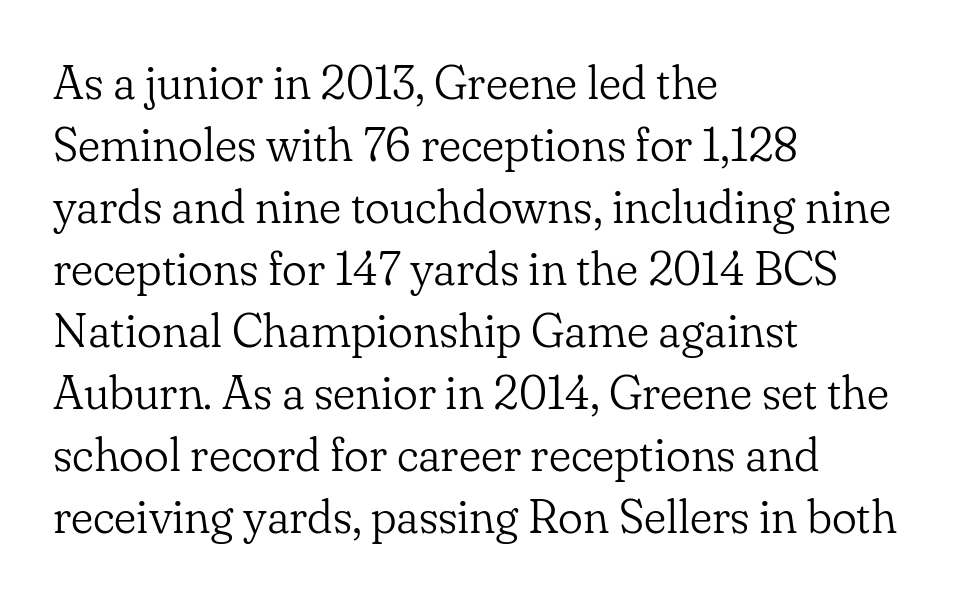
{"serif": "yes", "italic": "no", "bold": "no", "weight": "light", "width": "normal", "stroke_contrast": "low", "x_height": "small", "monospaced": "no", "underline": "no", "align": "left", "line_spacing": "normal", "line_spacing_ratio": 1.32, "letter_spacing": "normal", "letter_spacing_em": 0.0, "glyph_px": 47}
